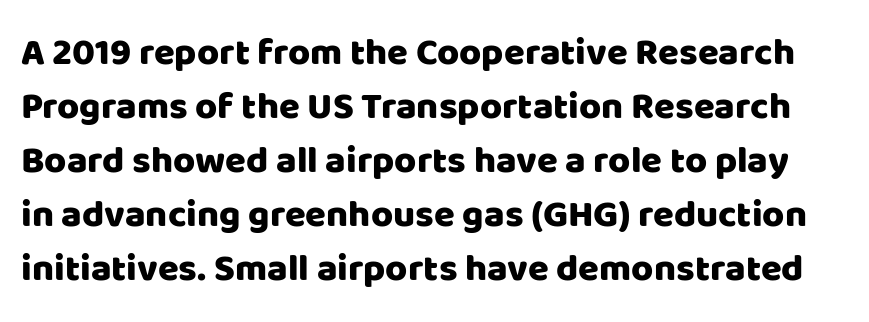
The letters sit at their default tracking, neither squeezed nor spread. Serif or sans? Sans — the stroke terminals are bare. Unlike italic type, these characters show no tilt at all. The vertical gap from one line to the next is medium. The strip under each line holds only bare page. Here the designer chose a conventional face with non-uniform glyph widths.
